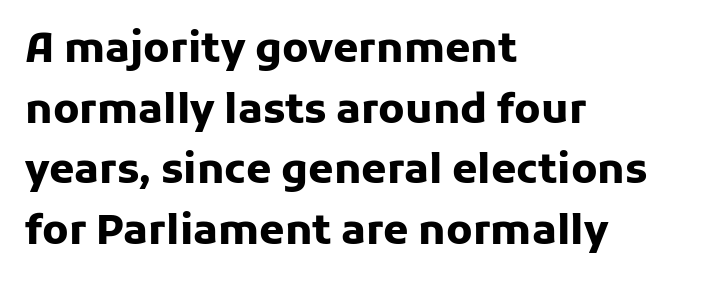
The rendering uses a bold face; every stroke is thick and dark. Proportional: the letters do not fall into vertical columns. The tracking reads as untouched default to a designer's eye. Compared with a centered layout, this one pins lines to the left instead. Serifs: no, the terminals of the letterforms are clean.
